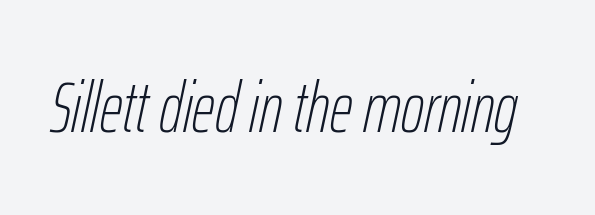
{"italic": "yes", "lean": "right", "slant_degrees": 12, "bold": "no", "weight": "thin", "width": "condensed", "stroke_contrast": "low", "x_height": "medium", "monospaced": "no", "underline": "no", "letter_spacing": "normal", "letter_spacing_em": 0.0, "glyph_px": 71}
